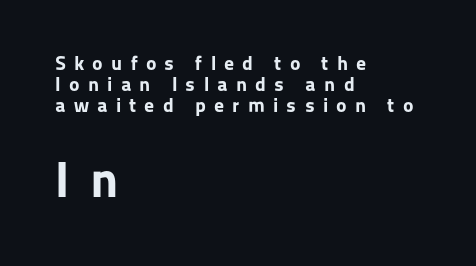
{"serif": "no", "italic": "no", "bold": "yes", "weight": "bold", "width": "normal", "stroke_contrast": "low", "x_height": "medium", "monospaced": "no", "underline": "no", "align": "left", "line_spacing": "tight", "line_spacing_ratio": 1.04, "letter_spacing": "wide", "letter_spacing_em": 0.41, "larger_block": "second", "size_ratio": 2.55, "glyph_px": 51}
